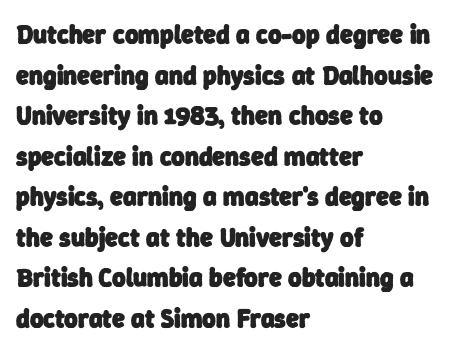
Check under the words: just untouched page. Visually the block forms a straight wall on the left and a jagged coastline on the right. The typesetting leans heavy: a genuine bold. The tracking reads as untouched default to a designer's eye. The lines sit at an ordinary, default distance from one another.
